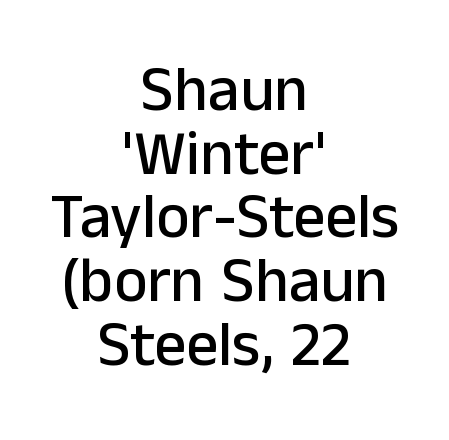
In terms of posture, this sample is upright. Letterform terminals end flat and unadorned throughout the passage. Casual observation: everything's sitting right in the middle. These lines are rendered in a variable-pitch font. Honestly, the letter spacing is just normal — you wouldn't notice it. The vertical gap from one line to the next is small.
